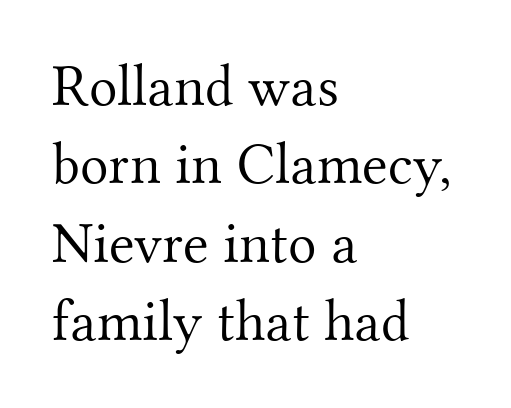
Looks like regular typesetting: each glyph gets only the width it needs. Characters follow at the spacing the type designer built in. Has an underline been added? It has not. Successive baselines arrive at the customary interval. Upright lettering throughout. The text block is weighted toward the left margin, trailing off unevenly rightward.
